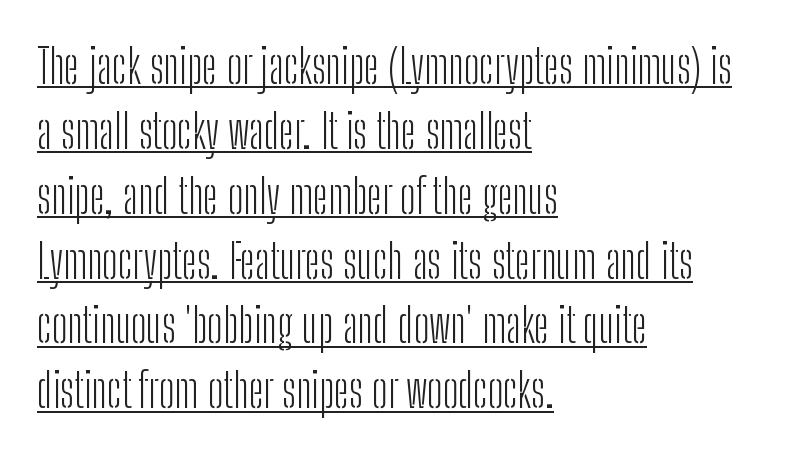
{"serif": "no", "italic": "no", "bold": "no", "weight": "light", "width": "condensed", "stroke_contrast": "low", "x_height": "medium", "monospaced": "no", "underline": "yes", "align": "left", "line_spacing": "normal", "line_spacing_ratio": 1.38, "letter_spacing": "normal", "letter_spacing_em": 0.0, "glyph_px": 47}
